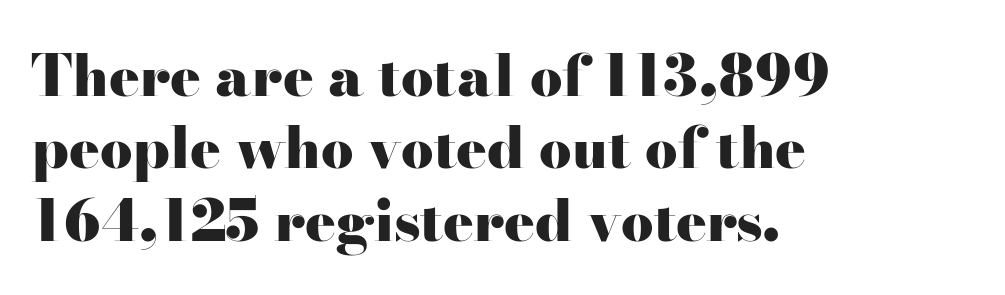
The image shows 57 px heavy, wide serif type, upright; set left-aligned, normal line spacing (1.27x), normal letter spacing, not underlined; high stroke contrast and a small x-height.
